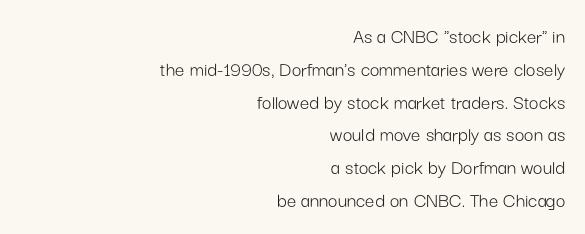
{"italic": "no", "bold": "no", "underline": "no", "align": "right", "line_spacing": "normal", "line_spacing_ratio": 1.56, "letter_spacing": "normal", "letter_spacing_em": 0.0, "glyph_px": 21}
